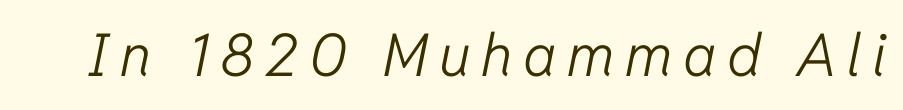
{"italic": "yes", "lean": "right", "slant_degrees": 11, "bold": "no", "weight": "light", "width": "normal", "stroke_contrast": "low", "x_height": "medium", "monospaced": "no", "underline": "no", "glyph_px": 59}
